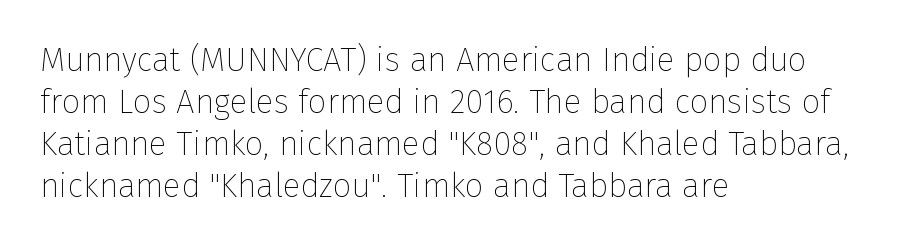
Default kerning and tracking; the words read as compact shapes. Rows of type keep a routine distance in the vertical direction. The letters advance in unequal steps, a hallmark of proportional type. Unbolded letterforms with no extra heft.
